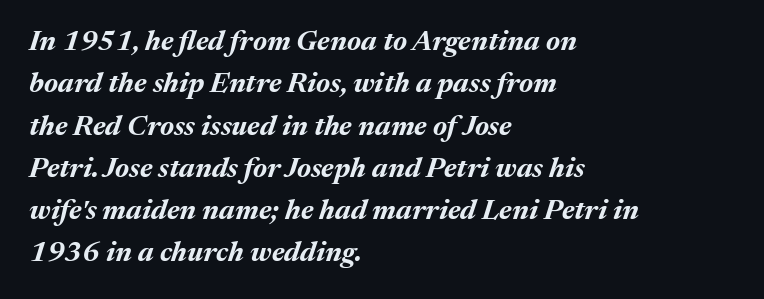
There's an unmistakable incline to the writing here. These lines keep a tight, regular rhythm from letter to letter. Proportional: the letters do not fall into vertical columns. Thick stems and heavy bowls — unmistakably bold.
